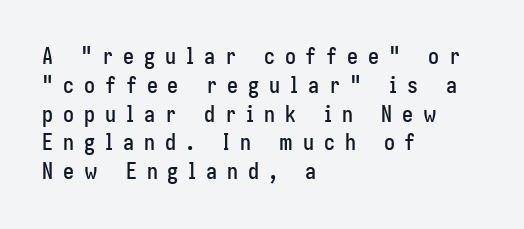
The image shows 22 px text type, upright; set left-aligned, normal line spacing (1.31x), unusually wide letter spacing (+0.45 em), not underlined.
